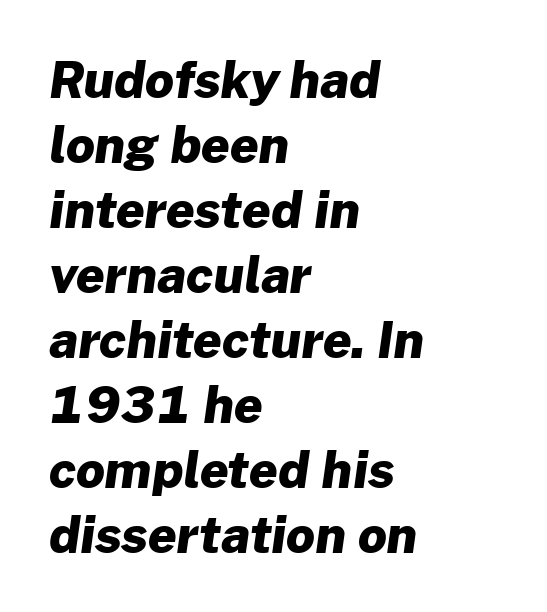
Q: Is the text bold? A: Yes.
Q: Is the typeface a serif or a sans-serif typeface? A: Sans-serif.
Q: Is the text underlined? A: No.
Q: How is the paragraph aligned? A: Left-aligned.
Q: Is the spacing between letters normal or unusually wide? A: Normal.
Q: Is the spacing between lines tight, normal or loose? A: Normal.
Q: Width (condensed, normal, or wide)? A: Normal.
Q: Stroke contrast? A: Low.
Q: x-height? A: Medium.
Q: Monospaced? A: No.
